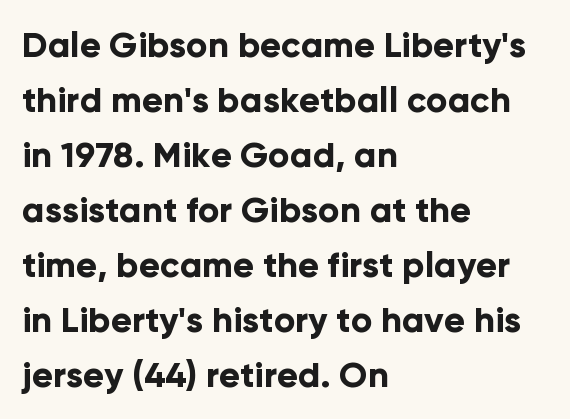
Q: Is the text bold? A: Yes.
Q: Is the text italic (slanted)? A: No, it is upright.
Q: Is the typeface a serif or a sans-serif typeface? A: Sans-serif.
Q: Is the text underlined? A: No.
Q: How is the paragraph aligned? A: Left-aligned.
Q: Is the spacing between letters normal or unusually wide? A: Normal.
Q: Is the spacing between lines tight, normal or loose? A: Normal.
Q: Width (condensed, normal, or wide)? A: Normal.
Q: Stroke contrast? A: Low.
Q: x-height? A: Medium.
Q: Monospaced? A: No.
